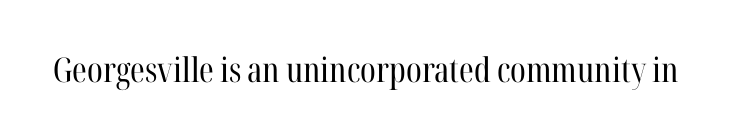
The image shows 34 px regular-weight, condensed serif type, upright; set normal letter spacing, not underlined; high stroke contrast and a medium x-height.
